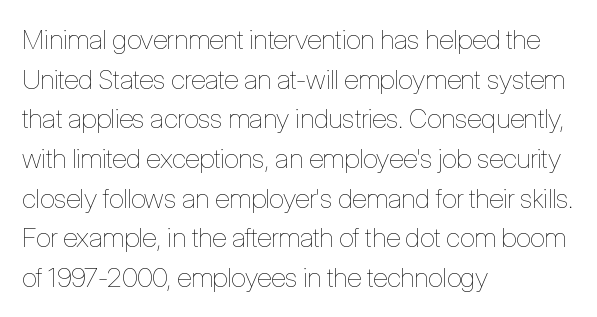
The image shows 27 px text type, upright; set left-aligned, normal line spacing (1.47x), normal letter spacing, not underlined.
